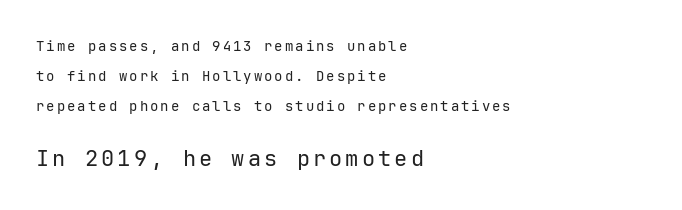
The image shows 22 px text type, upright; set left-aligned, loose line spacing (2.13x), not underlined; the second (bottom) block is 1.57x larger.
